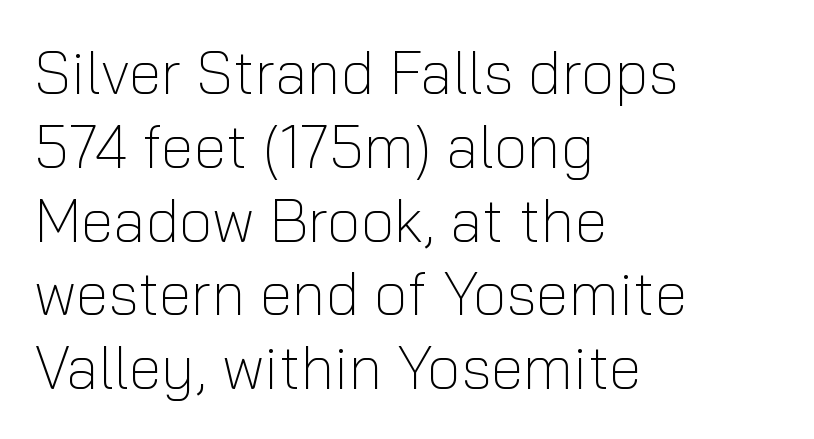
A typesetter would call this proportional, since set widths differ per character. Descenders hang freely into open space. Glyph-to-glyph distance matches everyday printed text. To sum up the face: it is a sans, with no serifs. Ascenders rise straight up at ninety degrees. Alignment: flush left.
